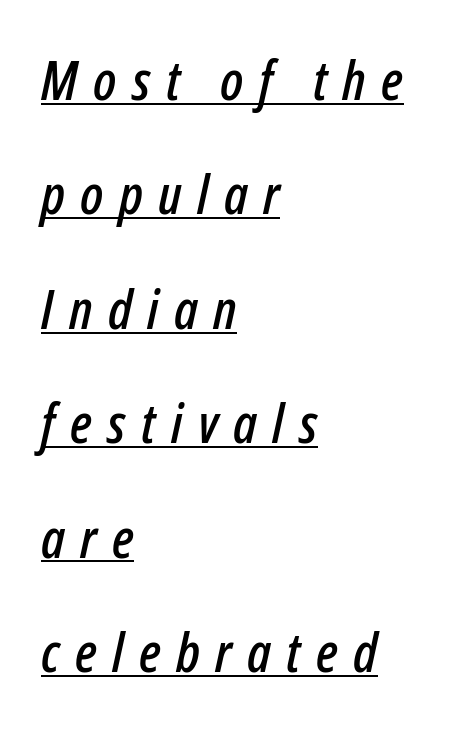
The image shows 55 px condensed type, italic (leaning right); set left-aligned, loose line spacing (2.08x), unusually wide letter spacing (+0.28 em), underlined; low stroke contrast and a medium x-height.
